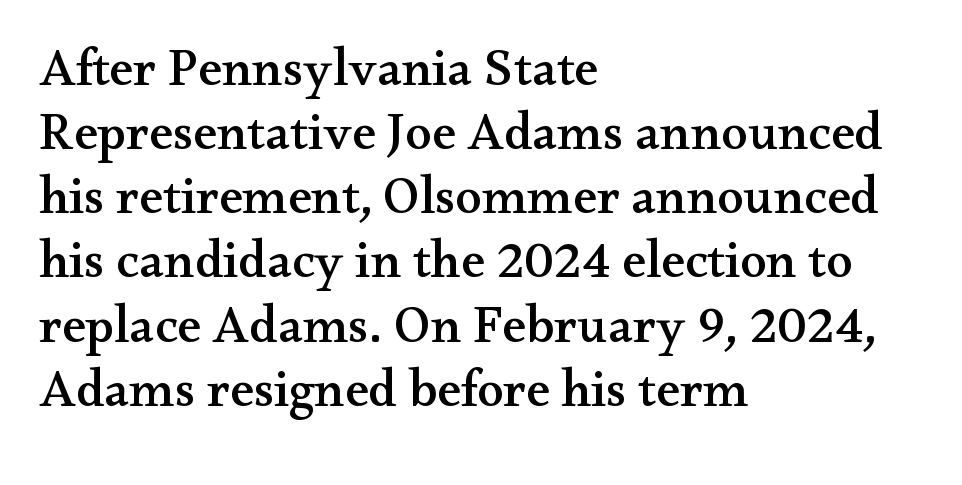
{"serif": "yes", "italic": "no", "width": "wide", "stroke_contrast": "medium", "x_height": "small", "monospaced": "no", "underline": "no", "align": "left", "line_spacing_ratio": 1.21, "letter_spacing": "normal", "letter_spacing_em": 0.0, "glyph_px": 53}
